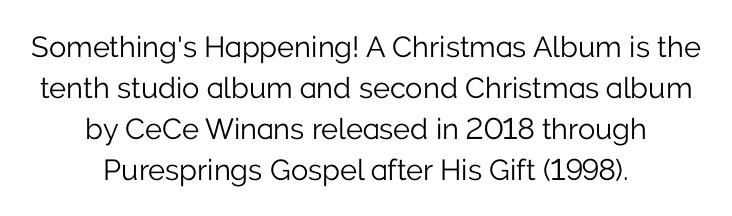
{"serif": "no", "italic": "no", "bold": "no", "weight": "light", "width": "normal", "stroke_contrast": "low", "x_height": "medium", "monospaced": "no", "underline": "no", "align": "center", "line_spacing": "normal", "line_spacing_ratio": 1.41, "letter_spacing": "normal", "letter_spacing_em": 0.0, "glyph_px": 29}
